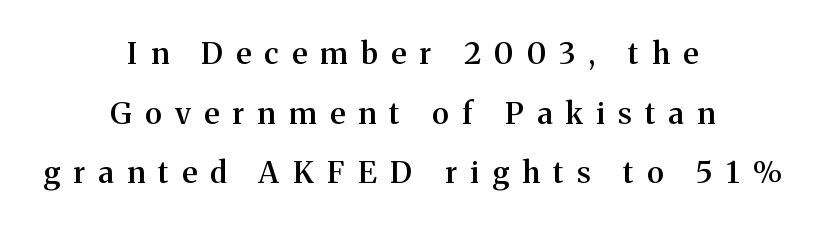
Q: Is the text bold? A: Semi-bold.
Q: Is the text italic (slanted)? A: No, it is upright.
Q: Is the typeface a serif or a sans-serif typeface? A: Serif.
Q: Is the text underlined? A: No.
Q: How is the paragraph aligned? A: Centered.
Q: Is the spacing between letters normal or unusually wide? A: Unusually wide.
Q: Is the spacing between lines tight, normal or loose? A: Loose.
Q: Width (condensed, normal, or wide)? A: Normal.
Q: Stroke contrast? A: Medium.
Q: x-height? A: Medium.
Q: Monospaced? A: No.
